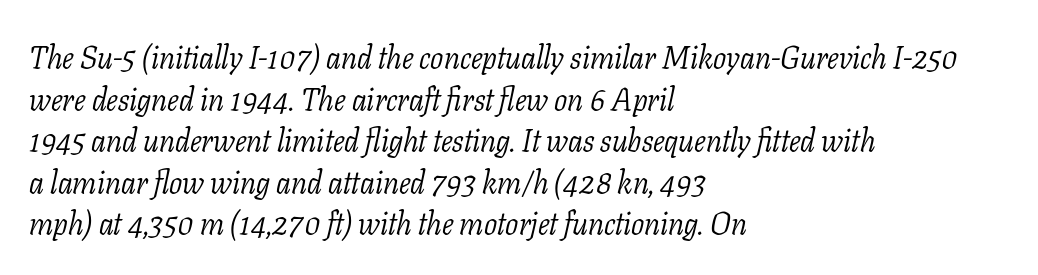
{"serif": "yes", "italic": "yes", "lean": "right", "slant_degrees": 11, "bold": "no", "weight": "light", "width": "normal", "stroke_contrast": "low", "x_height": "medium", "monospaced": "no", "underline": "no", "align": "left", "line_spacing": "normal", "line_spacing_ratio": 1.34, "letter_spacing": "normal", "letter_spacing_em": 0.0, "glyph_px": 31}
